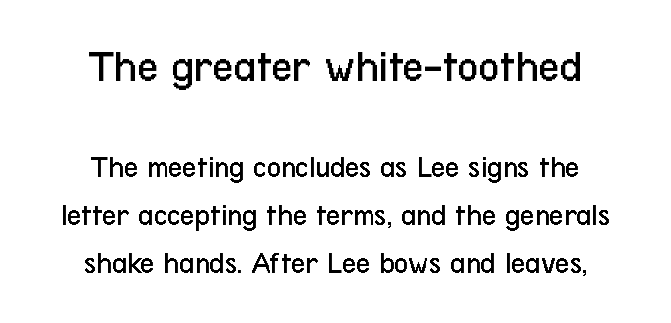
Q: Is the text bold? A: No.
Q: Is the text italic (slanted)? A: No, it is upright.
Q: Is the typeface a serif or a sans-serif typeface? A: Sans-serif.
Q: Is the text underlined? A: No.
Q: How is the paragraph aligned? A: Centered.
Q: Is the spacing between letters normal or unusually wide? A: Normal.
Q: Is the spacing between lines tight, normal or loose? A: Normal.
Q: Which block of text is set in a larger size, the first (top) or the second (bottom)? A: The first (top) one.
Q: Width (condensed, normal, or wide)? A: Condensed.
Q: Stroke contrast? A: Low.
Q: x-height? A: Medium.
Q: Monospaced? A: No.
